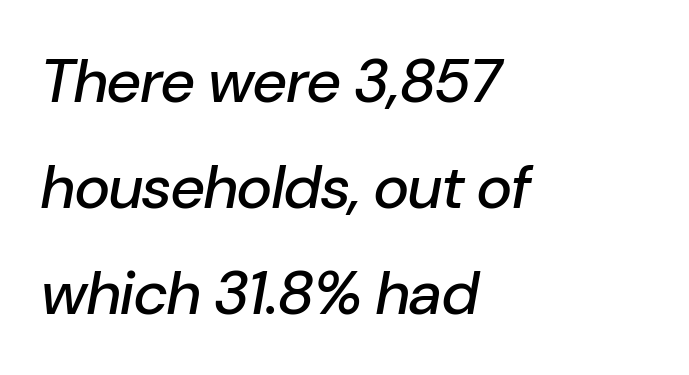
You could not count columns in this text — the font is proportionally spaced. The specimen omits any rule beneath the text block's lines. Teacher's note: observe the even left margin — that is flush-left alignment. Words appear dense and cohesive because spacing is normal. An italicized treatment has been applied to the whole sample.
